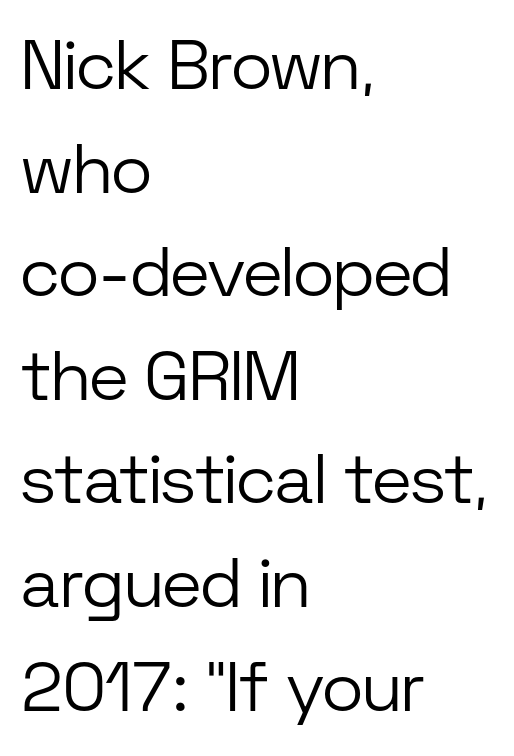
{"serif": "no", "italic": "no", "bold": "no", "weight": "light", "width": "normal", "stroke_contrast": "low", "x_height": "medium", "monospaced": "no", "underline": "no", "align": "left", "line_spacing": "normal", "line_spacing_ratio": 1.48, "letter_spacing": "normal", "letter_spacing_em": 0.0, "glyph_px": 70}
